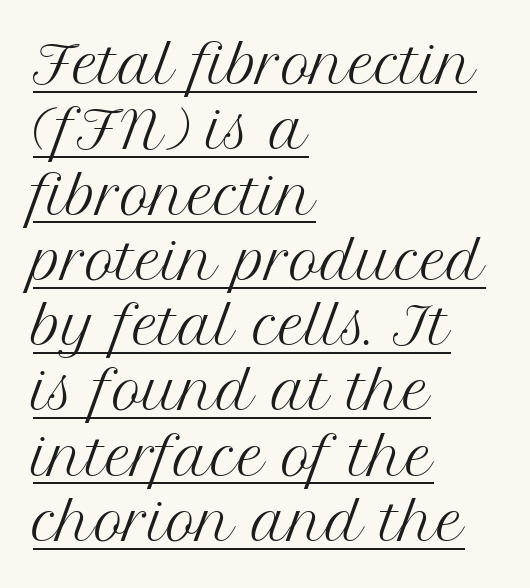
Is this a fixed-width face? No — the glyphs have proportional, varying widths. Weight: not bold — regular or lighter. The glyphs are accompanied by a horizontal stroke just below them. There is no visible air inserted between adjacent glyphs.
